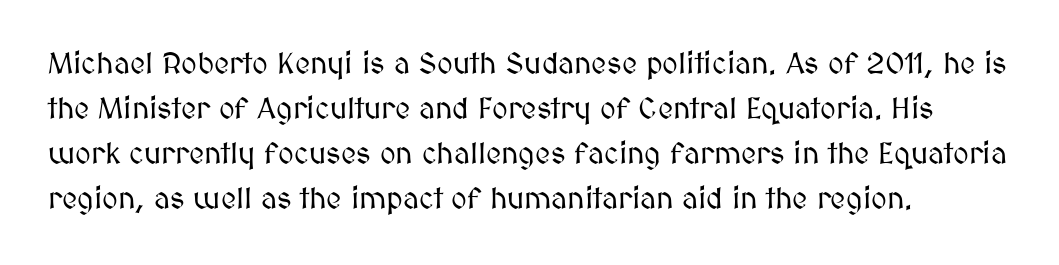
Q: Is the text italic (slanted)? A: No, it is upright.
Q: Is the text underlined? A: No.
Q: How is the paragraph aligned? A: Left-aligned.
Q: Is the spacing between letters normal or unusually wide? A: Normal.
Q: Is the spacing between lines tight, normal or loose? A: Normal.
Q: Width (condensed, normal, or wide)? A: Normal.
Q: Stroke contrast? A: Medium.
Q: x-height? A: Medium.
Q: Monospaced? A: No.
